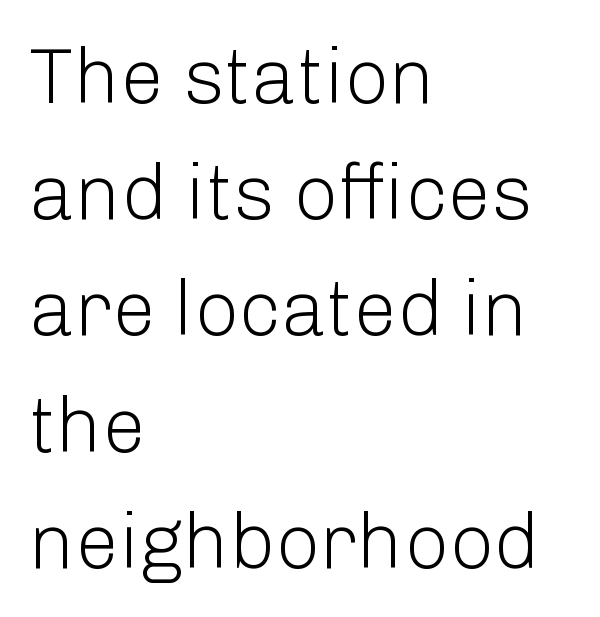
Q: Is the text bold? A: No.
Q: Is the text italic (slanted)? A: No, it is upright.
Q: Is the typeface a serif or a sans-serif typeface? A: Sans-serif.
Q: Is the text underlined? A: No.
Q: How is the paragraph aligned? A: Left-aligned.
Q: Is the spacing between letters normal or unusually wide? A: Normal.
Q: Is the spacing between lines tight, normal or loose? A: Normal.
Q: Width (condensed, normal, or wide)? A: Normal.
Q: Stroke contrast? A: Low.
Q: x-height? A: Medium.
Q: Monospaced? A: No.
